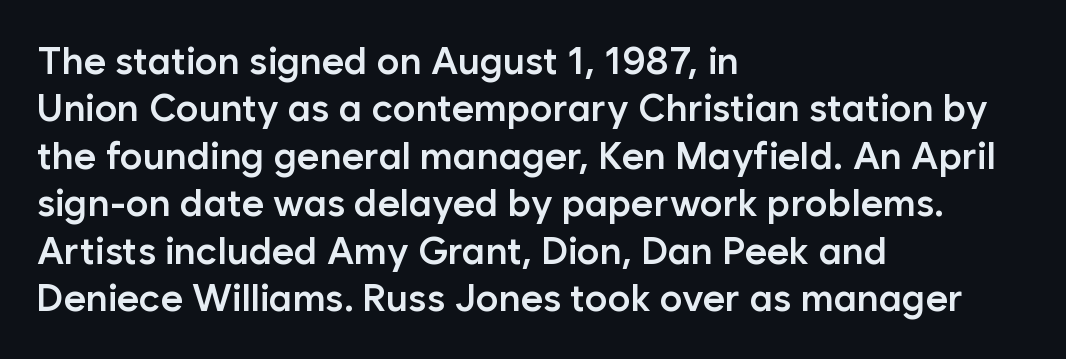
Q: Is the text bold? A: Semi-bold.
Q: Is the text italic (slanted)? A: No, it is upright.
Q: Is the typeface a serif or a sans-serif typeface? A: Sans-serif.
Q: Is the text underlined? A: No.
Q: How is the paragraph aligned? A: Left-aligned.
Q: Is the spacing between letters normal or unusually wide? A: Normal.
Q: Is the spacing between lines tight, normal or loose? A: Normal.
Q: Width (condensed, normal, or wide)? A: Normal.
Q: Stroke contrast? A: Low.
Q: x-height? A: Medium.
Q: Monospaced? A: No.
